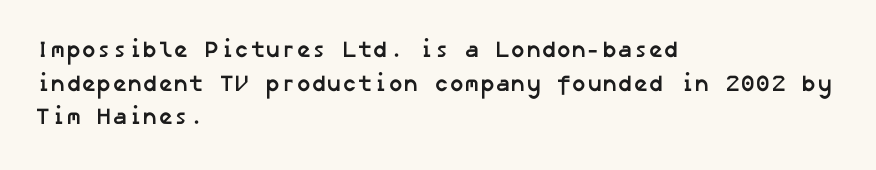
The image shows 23 px bold type; set left-aligned, normal line spacing (1.46x), normal letter spacing, not underlined.
